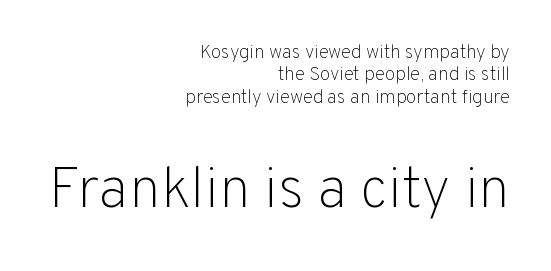
{"serif": "no", "italic": "no", "bold": "no", "weight": "light", "width": "normal", "stroke_contrast": "low", "x_height": "medium", "monospaced": "no", "underline": "no", "align": "right", "line_spacing_ratio": 1.18, "letter_spacing": "normal", "letter_spacing_em": 0.0, "larger_block": "second", "size_ratio": 3.05, "glyph_px": 58}
